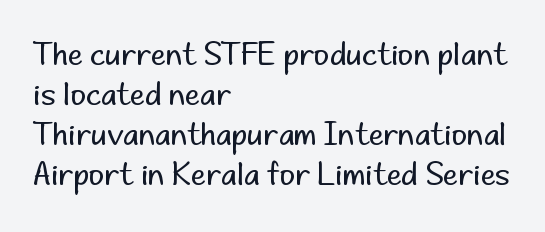
{"serif": "no", "italic": "no", "bold": "no", "weight": "regular", "width": "normal", "stroke_contrast": "low", "x_height": "small", "monospaced": "no", "underline": "no", "align": "left", "line_spacing": "normal", "line_spacing_ratio": 1.33, "letter_spacing": "normal", "letter_spacing_em": 0.0, "glyph_px": 30}
